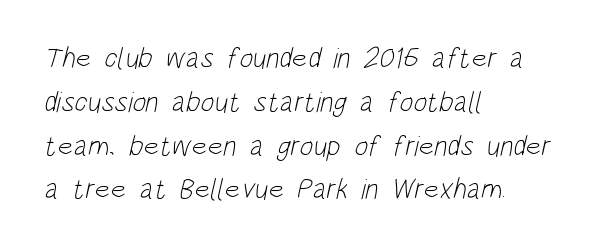
Q: Is the text bold? A: No.
Q: Is the typeface a serif or a sans-serif typeface? A: Sans-serif.
Q: Is the text underlined? A: No.
Q: How is the paragraph aligned? A: Left-aligned.
Q: Is the spacing between letters normal or unusually wide? A: Normal.
Q: Is the spacing between lines tight, normal or loose? A: Normal.
Q: Width (condensed, normal, or wide)? A: Condensed.
Q: Stroke contrast? A: Low.
Q: x-height? A: Large.
Q: Monospaced? A: No.
